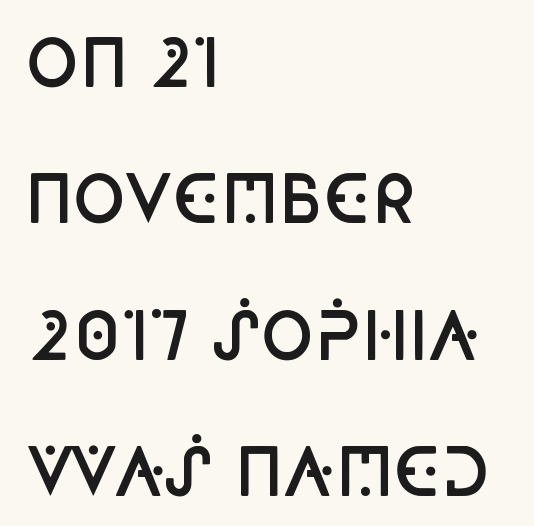
The image shows 64 px semibold, condensed sans-serif type, upright; set left-aligned, loose line spacing (2.13x), normal letter spacing, not underlined; low stroke contrast and a large x-height.
